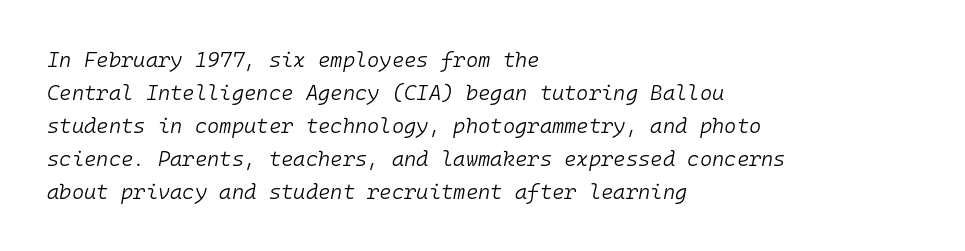
Q: Is the text bold? A: No.
Q: Is the text italic (slanted)? A: Yes, it leans right by about 10 degrees.
Q: Is the text underlined? A: No.
Q: How is the paragraph aligned? A: Left-aligned.
Q: Is the spacing between letters normal or unusually wide? A: Normal.
Q: Is the spacing between lines tight, normal or loose? A: Normal.
